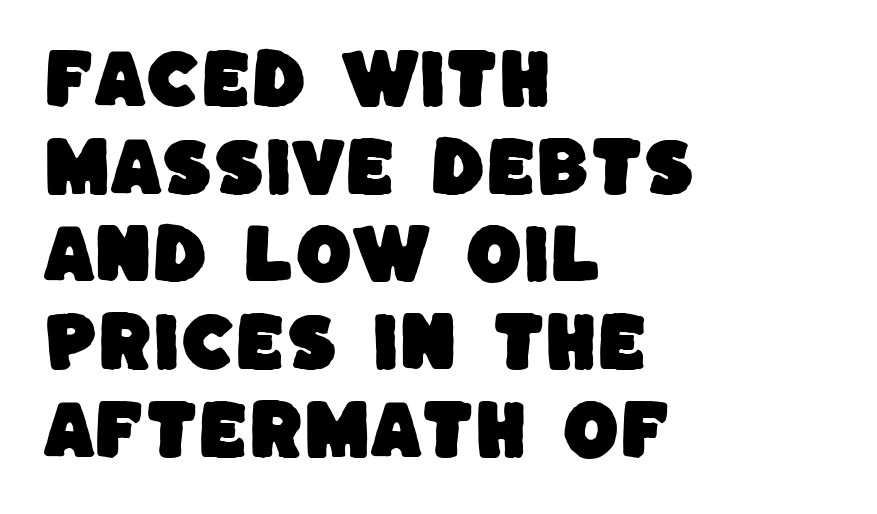
{"serif": "no", "width": "normal", "stroke_contrast": "low", "x_height": "large", "monospaced": "no", "underline": "no", "align": "left", "line_spacing": "normal", "line_spacing_ratio": 1.35, "letter_spacing": "normal", "letter_spacing_em": 0.0, "glyph_px": 65}
